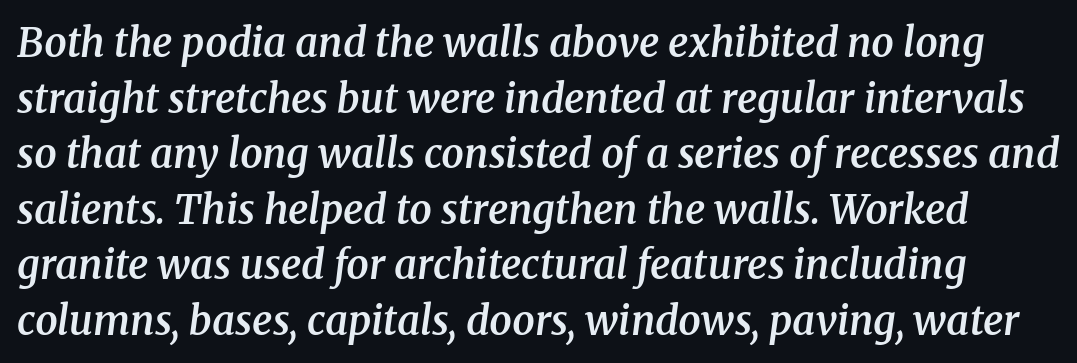
The letters sit at their default tracking, neither squeezed nor spread. The zone under the glyphs is completely vacant. Strokes here are thickened, but only to semibold level. An italicized treatment has been applied to the whole sample. Note the varied advance widths — an 'i' is clearly narrower than an 'm'.
